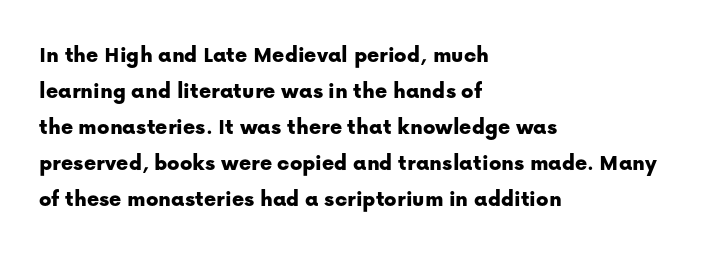
The passage shown has conventional tracking throughout. The axis of the letterforms is exactly vertical. In CSS terms this would be text-align: left. The area under the type is left untouched.
